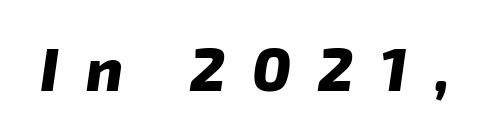
Q: Is the text bold? A: Yes.
Q: Is the typeface a serif or a sans-serif typeface? A: Sans-serif.
Q: Is the text underlined? A: No.
Q: Is the spacing between letters normal or unusually wide? A: Unusually wide.
Q: Width (condensed, normal, or wide)? A: Normal.
Q: Stroke contrast? A: Low.
Q: x-height? A: Medium.
Q: Monospaced? A: No.
